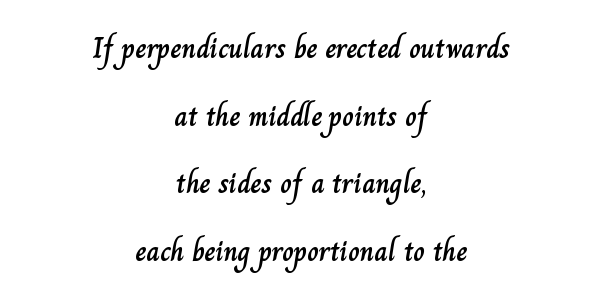
Q: Is the text italic (slanted)? A: Yes.
Q: Is the text underlined? A: No.
Q: How is the paragraph aligned? A: Centered.
Q: Is the spacing between letters normal or unusually wide? A: Normal.
Q: Is the spacing between lines tight, normal or loose? A: Loose.
Q: Width (condensed, normal, or wide)? A: Normal.
Q: Stroke contrast? A: Low.
Q: x-height? A: Small.
Q: Monospaced? A: No.
